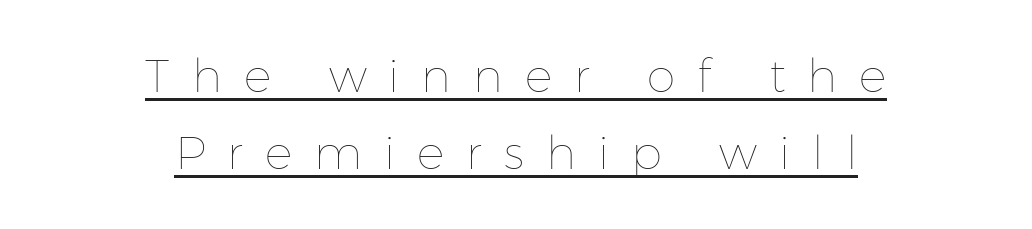
{"italic": "no", "bold": "no", "weight": "thin", "width": "normal", "stroke_contrast": "low", "x_height": "medium", "monospaced": "no", "underline": "yes", "align": "center", "line_spacing": "normal", "line_spacing_ratio": 1.68, "letter_spacing": "wide", "letter_spacing_em": 0.48, "glyph_px": 46}
